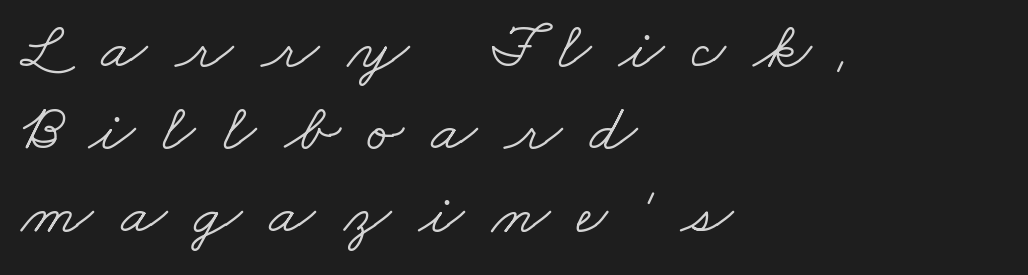
{"serif": "yes", "bold": "no", "weight": "light", "width": "wide", "stroke_contrast": "low", "x_height": "small", "monospaced": "no", "underline": "no", "align": "left", "line_spacing_ratio": 1.23, "letter_spacing": "wide", "letter_spacing_em": 0.41, "glyph_px": 67}
